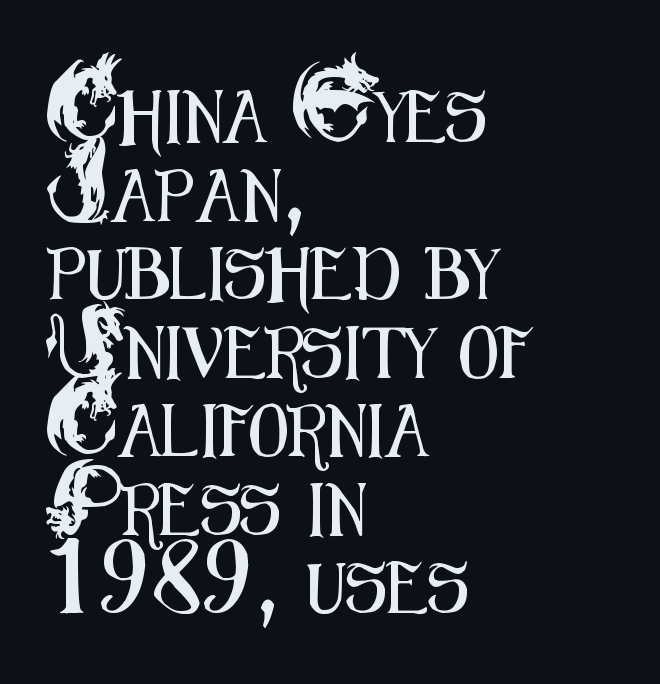
The image shows 52 px condensed sans-serif type, upright; set left-aligned, normal line spacing (1.51x), normal letter spacing, not underlined; medium stroke contrast and a small x-height.
